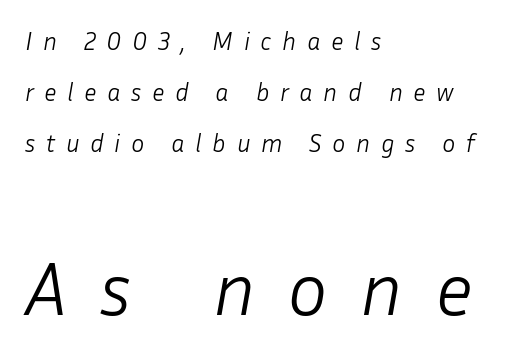
{"italic": "yes", "lean": "right", "slant_degrees": 10, "bold": "no", "weight": "light", "width": "normal", "stroke_contrast": "low", "x_height": "medium", "monospaced": "no", "underline": "no", "align": "left", "line_spacing": "loose", "line_spacing_ratio": 2.05, "letter_spacing": "wide", "letter_spacing_em": 0.42, "larger_block": "second", "size_ratio": 3.04, "glyph_px": 76}
